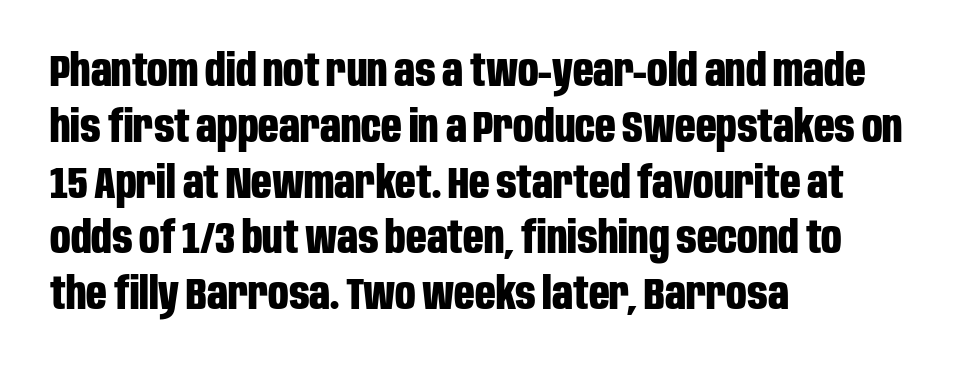
Q: Is the text bold? A: Yes.
Q: Is the text italic (slanted)? A: No, it is upright.
Q: Is the typeface a serif or a sans-serif typeface? A: Sans-serif.
Q: Is the text underlined? A: No.
Q: How is the paragraph aligned? A: Left-aligned.
Q: Is the spacing between letters normal or unusually wide? A: Normal.
Q: Width (condensed, normal, or wide)? A: Condensed.
Q: Stroke contrast? A: Low.
Q: x-height? A: Large.
Q: Monospaced? A: No.
